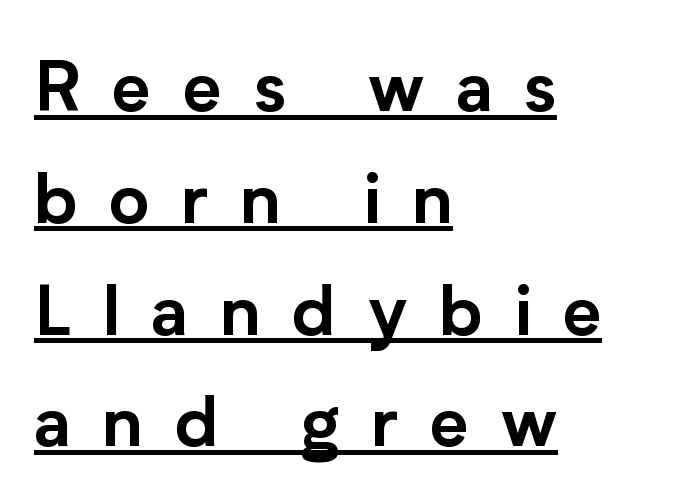
Is there any slant? The stems are plumb. This sample has the flowing, uneven cadence of proportional lettering. The passage shown stacks its lines at a standard gap. One-word summary of the alignment: left.
